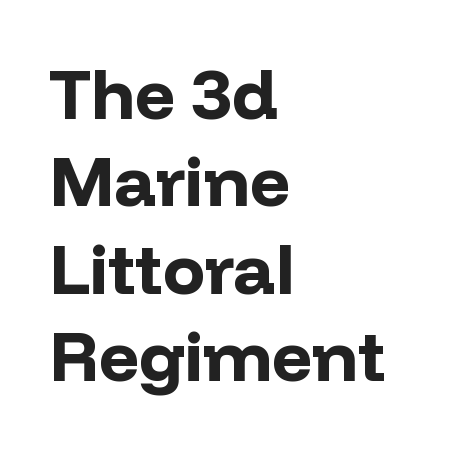
{"serif": "no", "italic": "no", "bold": "yes", "weight": "bold", "width": "normal", "stroke_contrast": "low", "x_height": "medium", "monospaced": "no", "underline": "no", "align": "left", "line_spacing": "normal", "line_spacing_ratio": 1.25, "letter_spacing": "normal", "letter_spacing_em": 0.0, "glyph_px": 70}
